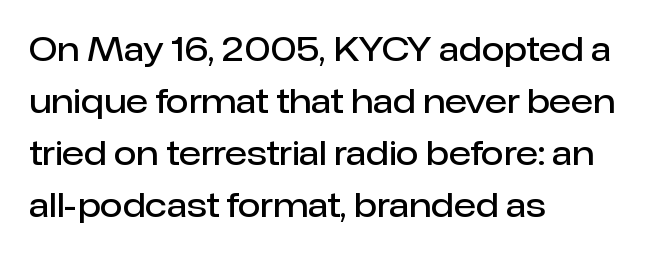
{"serif": "no", "italic": "no", "bold": "semi", "weight": "semibold", "width": "normal", "stroke_contrast": "low", "x_height": "medium", "monospaced": "no", "underline": "no", "align": "left", "line_spacing": "normal", "line_spacing_ratio": 1.58, "letter_spacing": "normal", "letter_spacing_em": 0.0, "glyph_px": 33}
